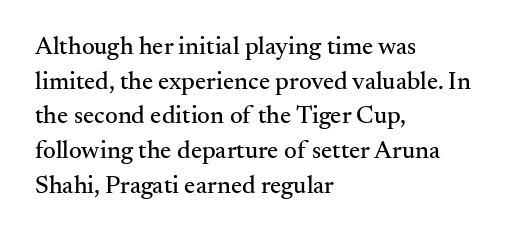
{"italic": "no", "underline": "no", "align": "left", "line_spacing": "normal", "line_spacing_ratio": 1.39, "letter_spacing": "normal", "letter_spacing_em": 0.0, "glyph_px": 25}
